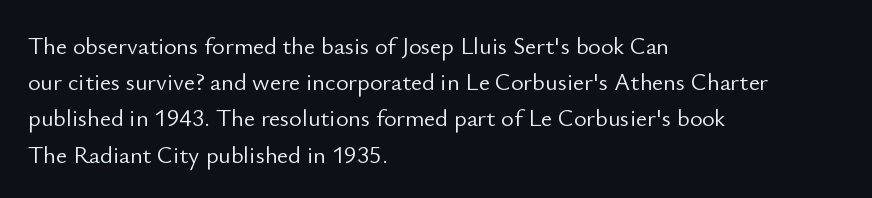
{"italic": "no", "bold": "no", "underline": "no", "align": "left", "line_spacing": "normal", "line_spacing_ratio": 1.51, "letter_spacing": "normal", "letter_spacing_em": 0.0, "glyph_px": 24}
